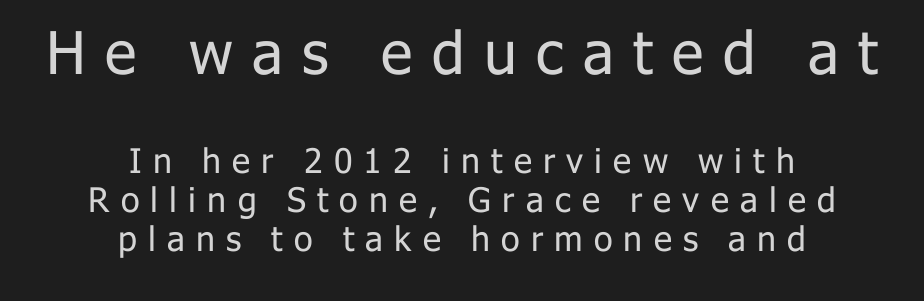
Compared with a flush-left layout, this one balances lines on the center instead. The vertical gap from one line to the next is small. The typeface has the unassuming heft of standard copy or less. Spacing verdict: proportional, widths tailored to each character. Large over small — that's the arrangement of the two blocks here. Quick note: underline off.
